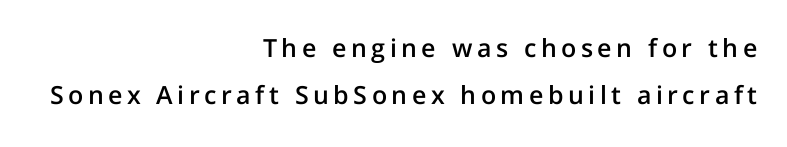
{"italic": "no", "bold": "semi", "underline": "no", "align": "right", "line_spacing_ratio": 1.88, "glyph_px": 25}
